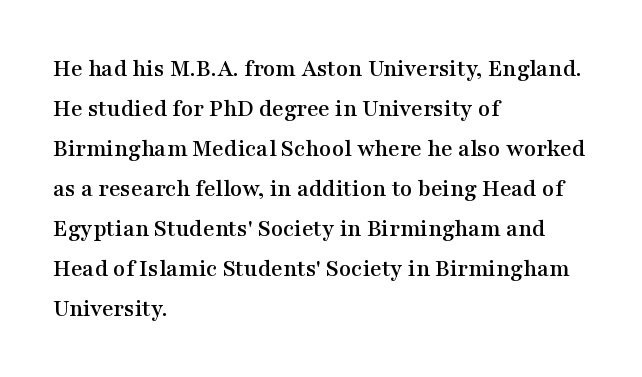
Q: Is the text italic (slanted)? A: No, it is upright.
Q: Is the text underlined? A: No.
Q: How is the paragraph aligned? A: Left-aligned.
Q: Is the spacing between letters normal or unusually wide? A: Normal.
Q: Is the spacing between lines tight, normal or loose? A: Normal.
